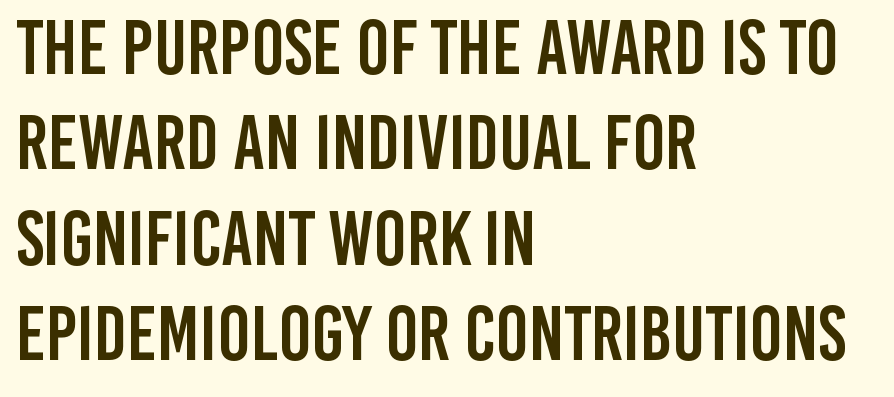
Looks like regular typesetting: each glyph gets only the width it needs. Look at the bottom of the vertical strokes: they stop flat, with no serifs. One-word summary of the alignment: left. Inter-character spacing is left at the font's built-in metrics. The letters stand upright; this is a roman face. Underlining? Definitely not there.
